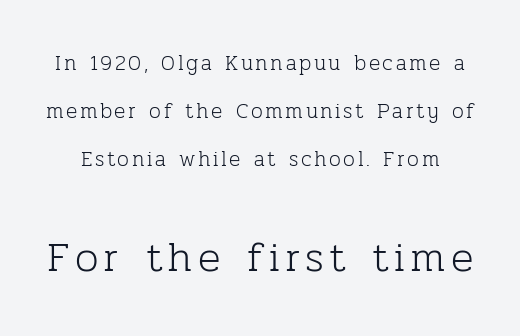
Q: Is the text bold? A: No.
Q: Is the text italic (slanted)? A: No, it is upright.
Q: Is the typeface a serif or a sans-serif typeface? A: Serif.
Q: Is the text underlined? A: No.
Q: Is the spacing between lines tight, normal or loose? A: Loose.
Q: Which block of text is set in a larger size, the first (top) or the second (bottom)? A: The second (bottom) one.
Q: Width (condensed, normal, or wide)? A: Normal.
Q: Stroke contrast? A: Low.
Q: x-height? A: Medium.
Q: Monospaced? A: No.
